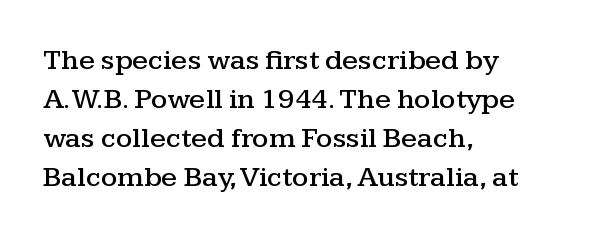
This rendering employs a face with finishing strokes, i.e., a serif. Here the designer chose a conventional face with non-uniform glyph widths. Words float on clear page, feet unadorned. The passage shown stacks its lines at a standard gap.
